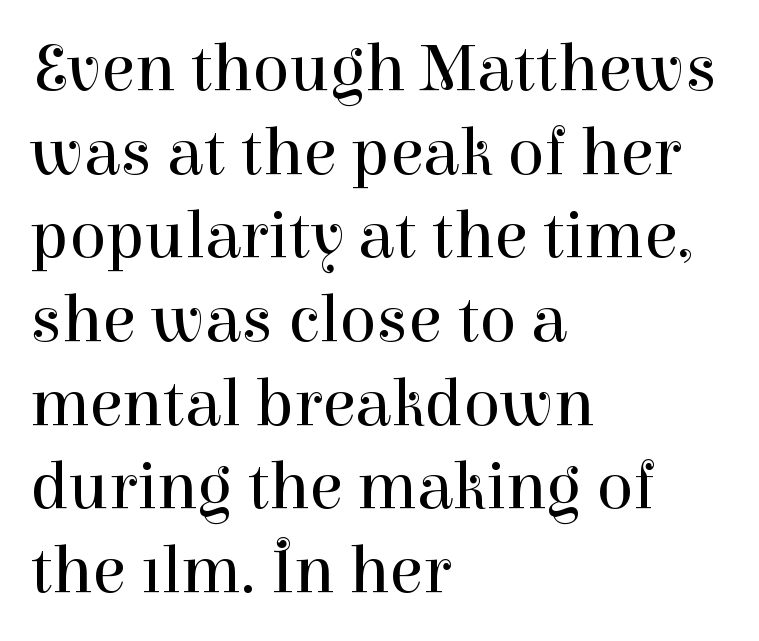
Upright lettering throughout. Weight: regular or lighter. Honestly, the letter spacing is just normal — you wouldn't notice it. This rendering features lettering with no underline.
